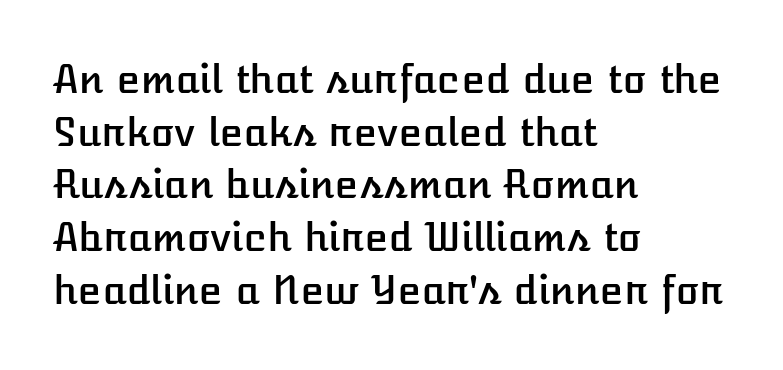
The image shows 39 px text type, upright; set left-aligned, normal line spacing (1.35x), normal letter spacing, not underlined; low stroke contrast and a medium x-height.
